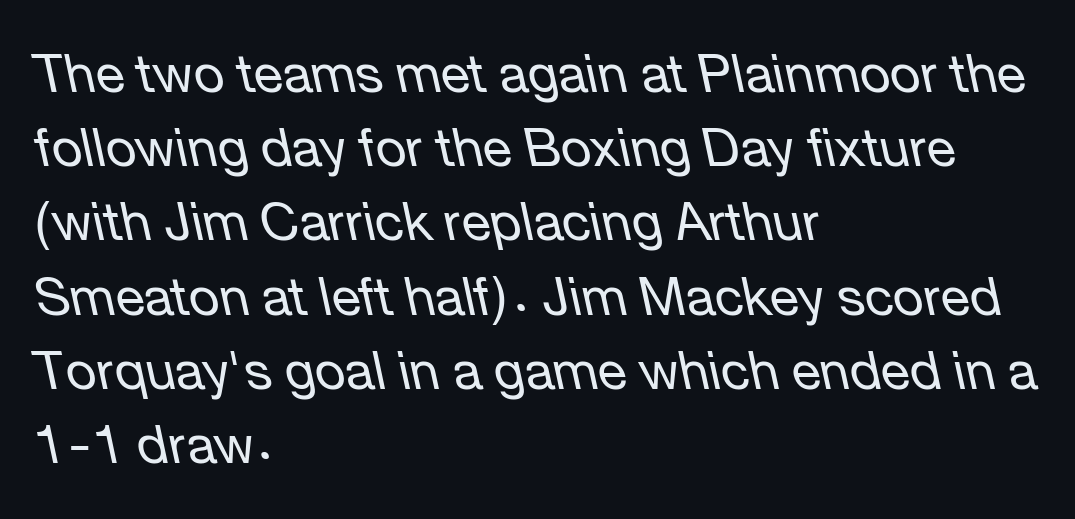
If you drew a line through each stem, it would be angled. The tracking reads as untouched default to a designer's eye. The font sits on the lighter half of the weight spectrum, regular included. The letters advance in unequal steps, a hallmark of proportional type. Decoration check: the copy has no underline. Where is the straight margin? On the left.
